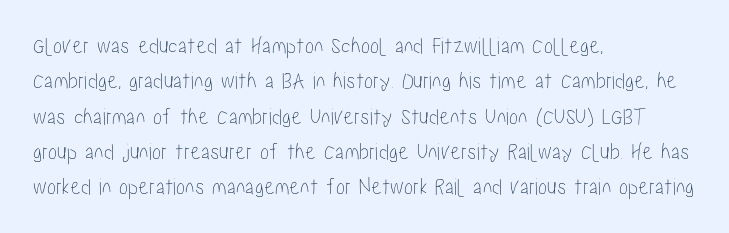
Q: Is the text italic (slanted)? A: No, it is upright.
Q: Is the text underlined? A: No.
Q: How is the paragraph aligned? A: Left-aligned.
Q: Is the spacing between letters normal or unusually wide? A: Normal.
Q: Is the spacing between lines tight, normal or loose? A: Normal.
